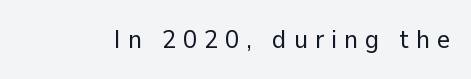
{"italic": "no", "bold": "no", "underline": "no", "letter_spacing": "wide", "letter_spacing_em": 0.26, "glyph_px": 26}
